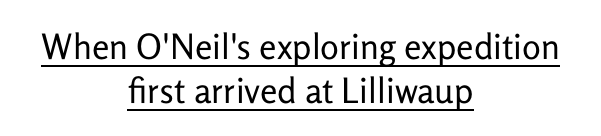
Q: Is the text bold? A: No.
Q: Is the text italic (slanted)? A: No, it is upright.
Q: Is the typeface a serif or a sans-serif typeface? A: Sans-serif.
Q: Is the text underlined? A: Yes.
Q: How is the paragraph aligned? A: Centered.
Q: Is the spacing between letters normal or unusually wide? A: Normal.
Q: Is the spacing between lines tight, normal or loose? A: Normal.
Q: Width (condensed, normal, or wide)? A: Normal.
Q: Stroke contrast? A: Low.
Q: x-height? A: Medium.
Q: Monospaced? A: No.
